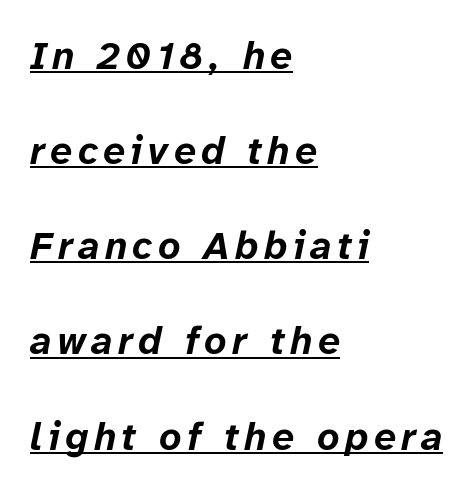
Q: Is the text bold? A: Yes.
Q: Is the text italic (slanted)? A: Yes, it leans right by about 12 degrees.
Q: Is the text underlined? A: Yes.
Q: How is the paragraph aligned? A: Left-aligned.
Q: Is the spacing between lines tight, normal or loose? A: Loose.
Q: Width (condensed, normal, or wide)? A: Normal.
Q: Stroke contrast? A: Low.
Q: x-height? A: Medium.
Q: Monospaced? A: No.
